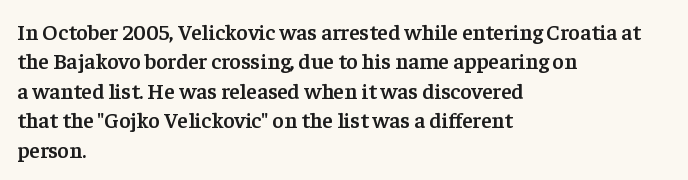
Notice how the passage keeps a crisp vertical edge on the left only. It's the straight-up-and-down kind of type. The zone under the glyphs is completely vacant. This is moderately heavy type, rendered in semibold. Compared with typical paragraphs, the rows here are spaced about the same.
